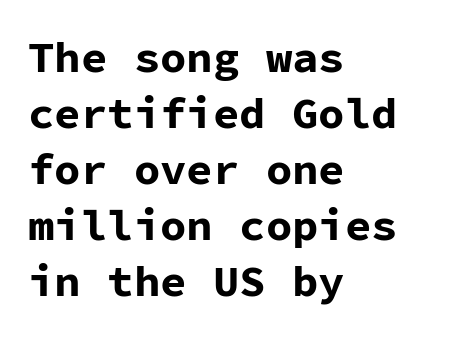
Q: Is the text bold? A: Yes.
Q: Is the text italic (slanted)? A: No, it is upright.
Q: Is the typeface a serif or a sans-serif typeface? A: Sans-serif.
Q: Is the text underlined? A: No.
Q: How is the paragraph aligned? A: Left-aligned.
Q: Is the spacing between letters normal or unusually wide? A: Normal.
Q: Is the spacing between lines tight, normal or loose? A: Normal.
Q: Width (condensed, normal, or wide)? A: Normal.
Q: Stroke contrast? A: Low.
Q: x-height? A: Medium.
Q: Monospaced? A: Yes.
